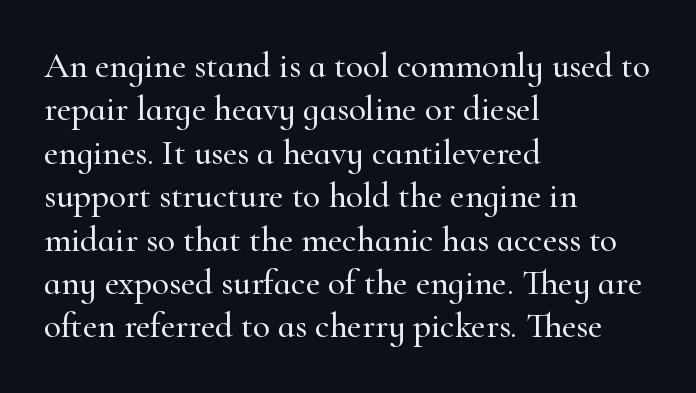
Small tapered or slab feet sit at the stroke ends, so this counts as serif. Quick note: underline off. The typesetter chose a ragged-right arrangement here. A roman cut, with each character standing at attention. In terms of letterspacing, this is plain default setting. The letters advance in unequal steps, a hallmark of proportional type.
